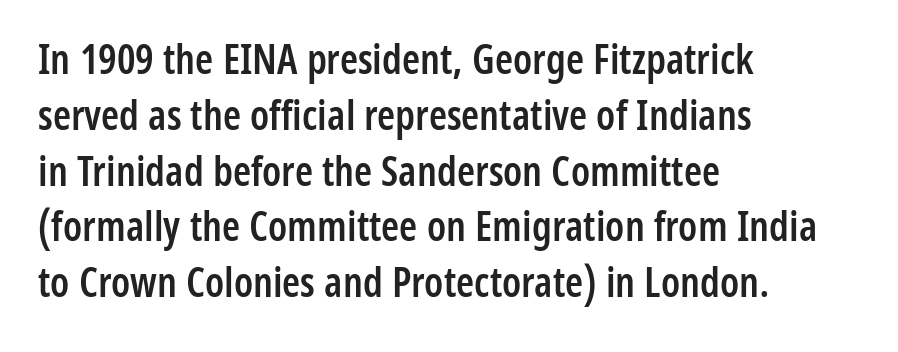
The rag falls on the right side of this text block. A fair bit of extra ink — the face is semibold, not bold. This is roman type, the default non-slanted kind. The face used here is proportionally spaced, like ordinary book or web type.
